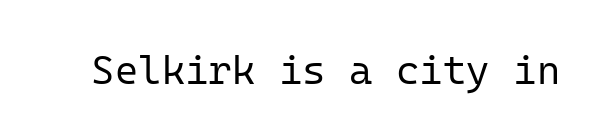
The image shows 40 px regular-weight sans-serif type, upright, monospaced; set normal letter spacing, not underlined; low stroke contrast and a medium x-height.
